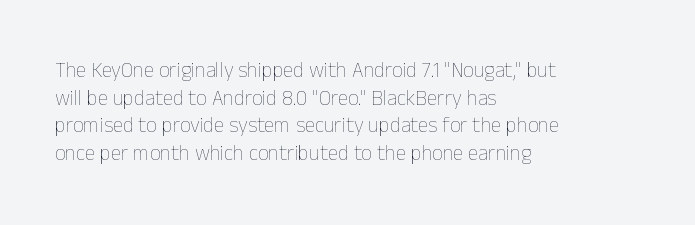
{"italic": "no", "bold": "no", "underline": "no", "align": "left", "line_spacing": "normal", "line_spacing_ratio": 1.32, "letter_spacing": "normal", "letter_spacing_em": 0.0, "glyph_px": 21}
